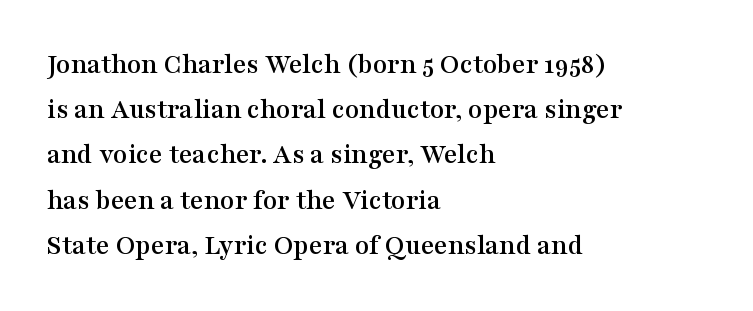
Alignment: flush left. Is this a fixed-width face? No — the glyphs have proportional, varying widths. Default kerning and tracking; the words read as compact shapes. These lines sit exactly where default settings would place them.
